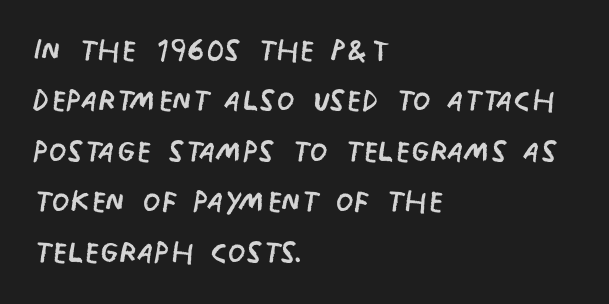
A quiet, ordinary-to-light weight characterises the typeface. What kind of face is this? One without serifs — a sans. Letter spacing: default. Honestly, there is no underline to notice here at all.
